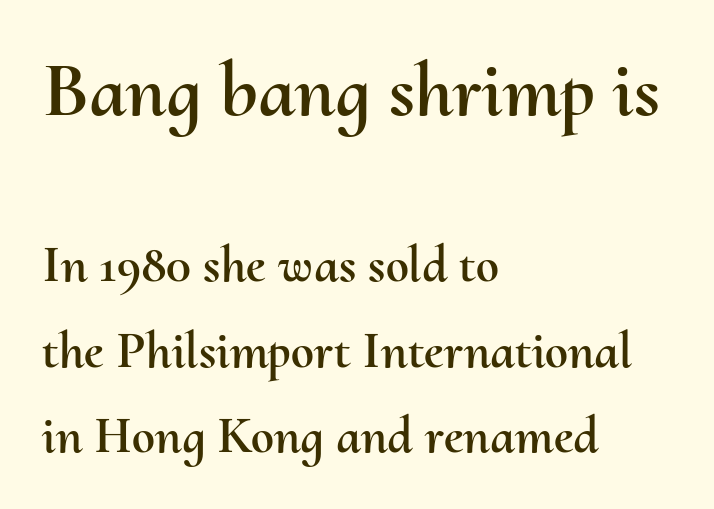
{"italic": "no", "width": "normal", "stroke_contrast": "medium", "x_height": "small", "monospaced": "no", "underline": "no", "align": "left", "line_spacing": "normal", "line_spacing_ratio": 1.64, "letter_spacing": "normal", "letter_spacing_em": 0.0, "larger_block": "first", "size_ratio": 1.5, "glyph_px": 78}
